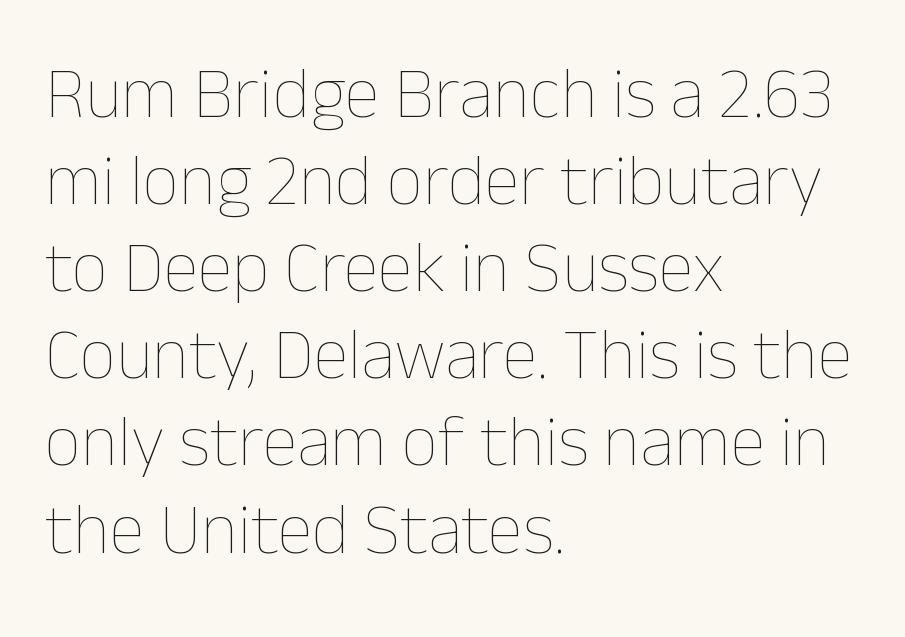
The image shows 72 px thin type, upright; set left-aligned, line spacing 1.21x, normal letter spacing, not underlined; low stroke contrast and a medium x-height.
